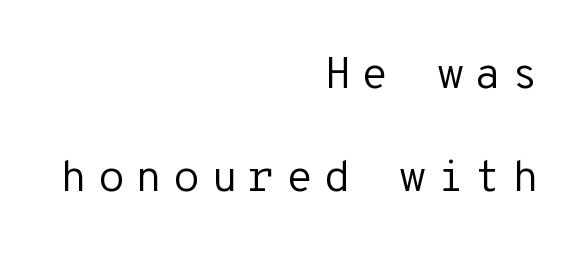
Do the characters align in a grid? Yes, the font is monospaced. These lines are composed in type without serifs. The face looks like a standard text weight, possibly lighter. The line texture is sparse and dotted thanks to wide tracking.
